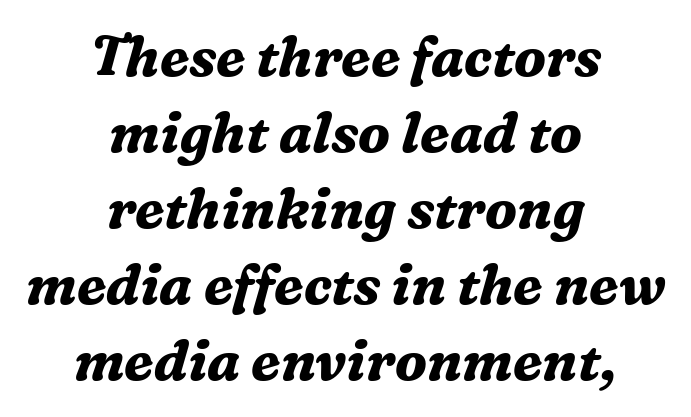
{"serif": "yes", "italic": "yes", "lean": "right", "slant_degrees": 16, "bold": "yes", "weight": "bold", "width": "normal", "stroke_contrast": "medium", "x_height": "medium", "monospaced": "no", "underline": "no", "align": "center", "line_spacing": "normal", "line_spacing_ratio": 1.38, "letter_spacing": "normal", "letter_spacing_em": 0.0, "glyph_px": 55}
